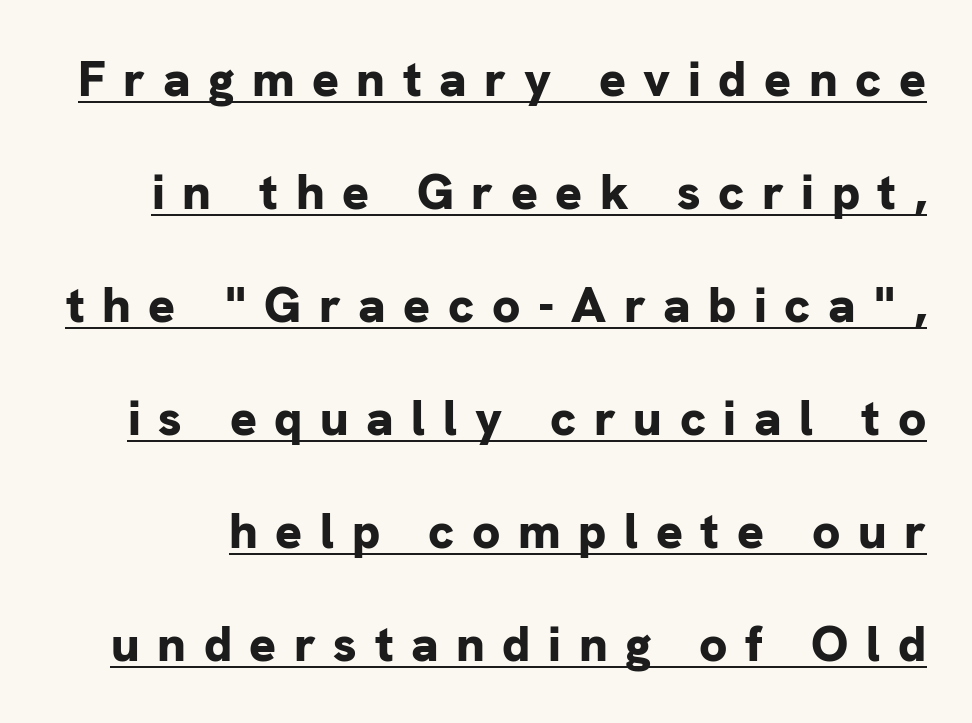
Substantial extra tracking has been applied to these lines. Quick note: interline space is abundant. Caption: bold face, heavy strokes. A typesetter would label this face a sans. Quick note: not italic, upright. Is there an underline? Yes — a line sits under the letters.
